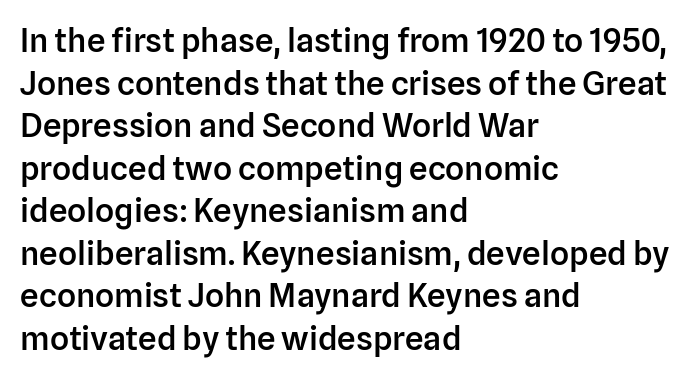
Q: Is the text bold? A: Semi-bold.
Q: Is the text italic (slanted)? A: No, it is upright.
Q: Is the typeface a serif or a sans-serif typeface? A: Sans-serif.
Q: Is the text underlined? A: No.
Q: How is the paragraph aligned? A: Left-aligned.
Q: Is the spacing between letters normal or unusually wide? A: Normal.
Q: Is the spacing between lines tight, normal or loose? A: Normal.
Q: Width (condensed, normal, or wide)? A: Normal.
Q: Stroke contrast? A: Low.
Q: x-height? A: Medium.
Q: Monospaced? A: No.
